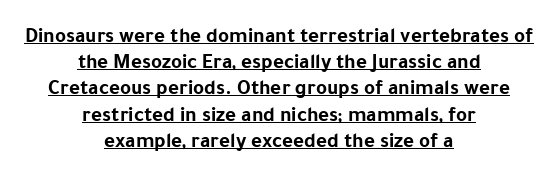
The image shows 21 px bold type, upright; set centered, normal line spacing (1.25x), normal letter spacing, underlined.
